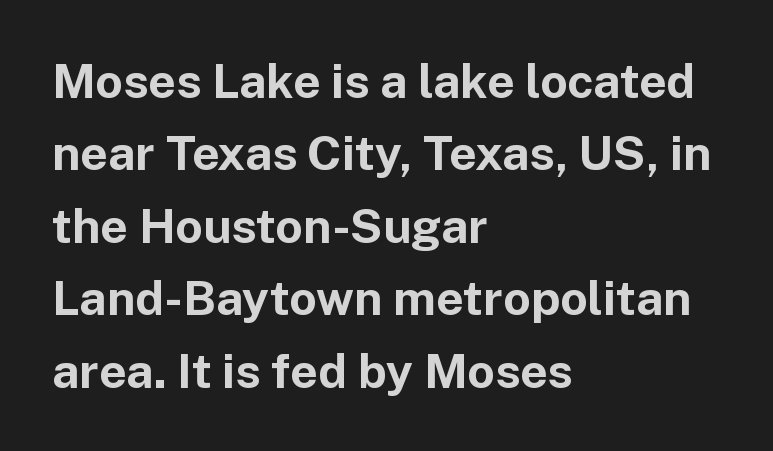
The image shows 48 px bold sans-serif type, upright; set left-aligned, normal line spacing (1.51x), normal letter spacing, not underlined; low stroke contrast and a medium x-height.
